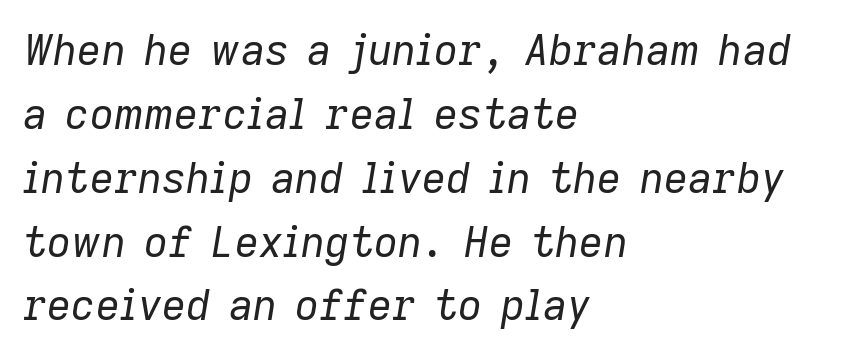
The image shows 42 px regular-weight type, italic (leaning right); set left-aligned, normal line spacing (1.52x), normal letter spacing, not underlined; low stroke contrast and a medium x-height.
